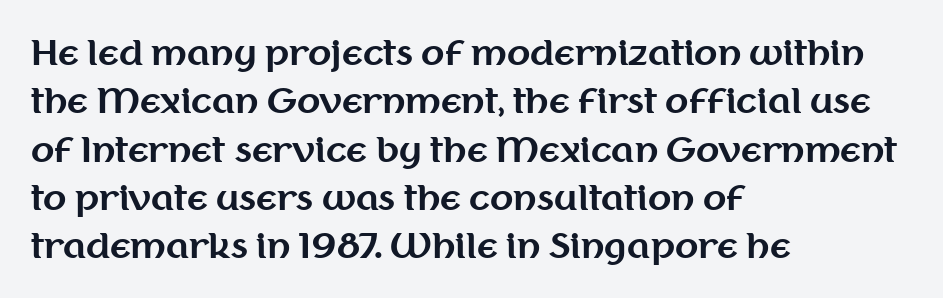
Q: Is the text bold? A: Yes.
Q: Is the text italic (slanted)? A: No, it is upright.
Q: Is the typeface a serif or a sans-serif typeface? A: Sans-serif.
Q: Is the text underlined? A: No.
Q: How is the paragraph aligned? A: Left-aligned.
Q: Is the spacing between letters normal or unusually wide? A: Normal.
Q: Is the spacing between lines tight, normal or loose? A: Normal.
Q: Width (condensed, normal, or wide)? A: Normal.
Q: Stroke contrast? A: Medium.
Q: x-height? A: Medium.
Q: Monospaced? A: No.
